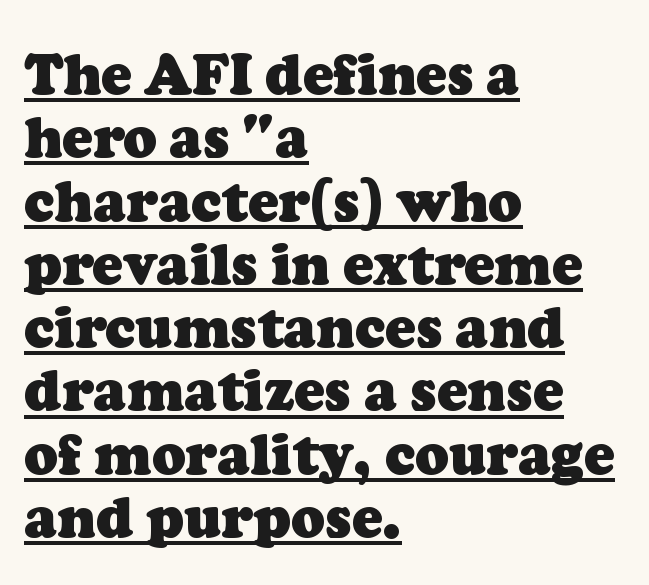
Q: Is the text bold? A: Yes.
Q: Is the typeface a serif or a sans-serif typeface? A: Serif.
Q: Is the text underlined? A: Yes.
Q: How is the paragraph aligned? A: Left-aligned.
Q: Is the spacing between letters normal or unusually wide? A: Normal.
Q: Is the spacing between lines tight, normal or loose? A: Tight.
Q: Width (condensed, normal, or wide)? A: Normal.
Q: Stroke contrast? A: Low.
Q: x-height? A: Medium.
Q: Monospaced? A: No.
